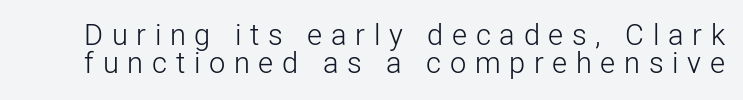
The image shows 29 px light sans-serif type, upright; set tight line spacing (0.97x), unusually wide letter spacing (+0.3 em), not underlined; low stroke contrast and a medium x-height.
